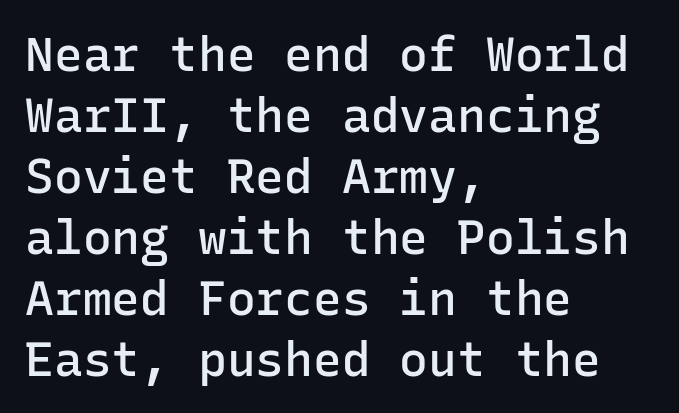
{"serif": "no", "italic": "no", "bold": "semi", "weight": "semibold", "width": "normal", "stroke_contrast": "low", "x_height": "medium", "monospaced": "yes", "underline": "no", "align": "left", "line_spacing": "normal", "line_spacing_ratio": 1.27, "letter_spacing": "normal", "letter_spacing_em": 0.0, "glyph_px": 48}
